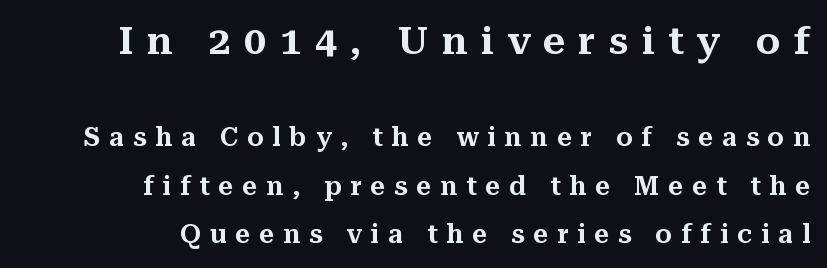
Q: Is the text italic (slanted)? A: No, it is upright.
Q: Is the typeface a serif or a sans-serif typeface? A: Serif.
Q: Is the text underlined? A: No.
Q: How is the paragraph aligned? A: Right-aligned.
Q: Is the spacing between letters normal or unusually wide? A: Unusually wide.
Q: Which block of text is set in a larger size, the first (top) or the second (bottom)? A: The first (top) one.
Q: Width (condensed, normal, or wide)? A: Normal.
Q: Stroke contrast? A: Medium.
Q: x-height? A: Medium.
Q: Monospaced? A: No.
